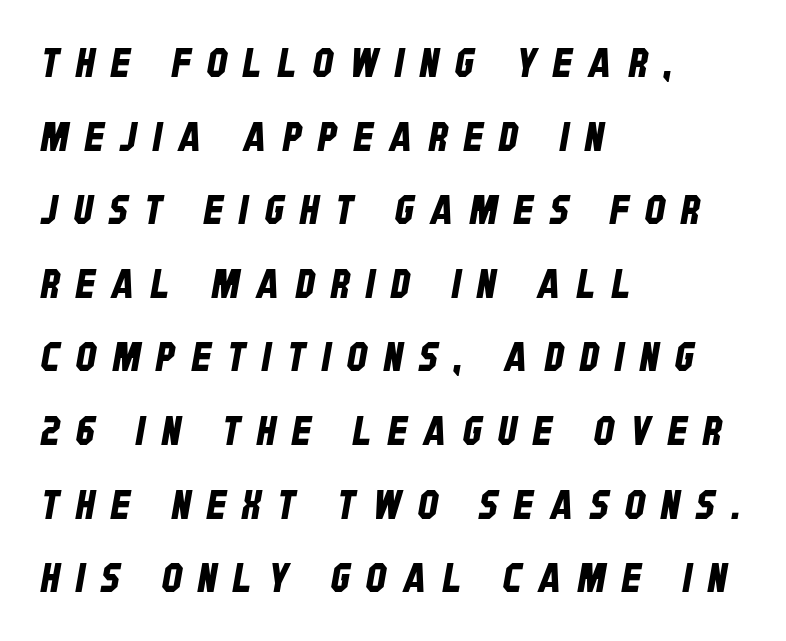
{"serif": "no", "width": "condensed", "stroke_contrast": "low", "x_height": "large", "monospaced": "no", "underline": "no", "align": "left", "line_spacing_ratio": 1.84, "letter_spacing": "wide", "letter_spacing_em": 0.41, "glyph_px": 40}
